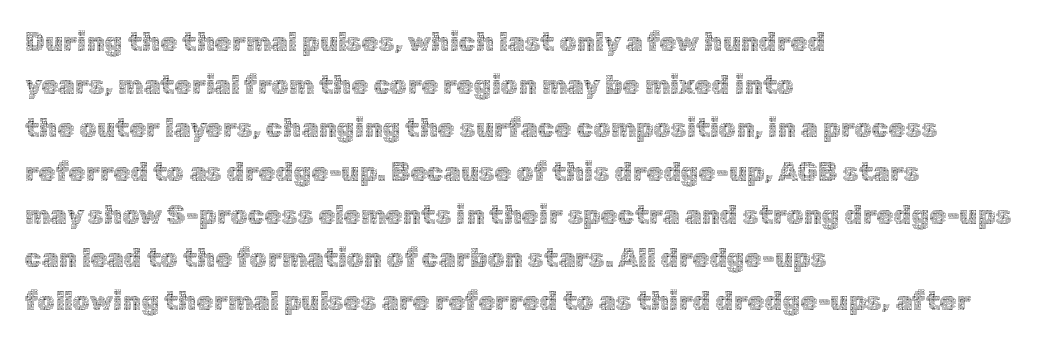
Q: Is the text bold? A: No.
Q: Is the text italic (slanted)? A: No, it is upright.
Q: Is the text underlined? A: No.
Q: How is the paragraph aligned? A: Left-aligned.
Q: Is the spacing between letters normal or unusually wide? A: Normal.
Q: Is the spacing between lines tight, normal or loose? A: Normal.
